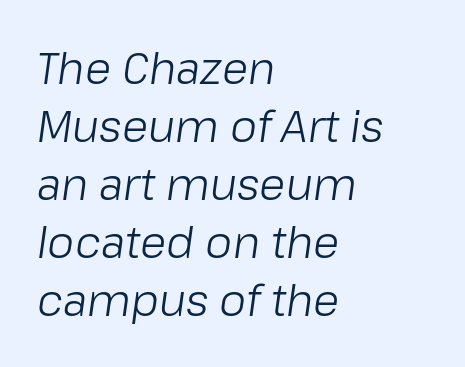
Q: Is the text bold? A: No.
Q: Is the text italic (slanted)? A: Yes, it leans right by about 8 degrees.
Q: Is the text underlined? A: No.
Q: How is the paragraph aligned? A: Left-aligned.
Q: Is the spacing between letters normal or unusually wide? A: Normal.
Q: Is the spacing between lines tight, normal or loose? A: Normal.
Q: Width (condensed, normal, or wide)? A: Normal.
Q: Stroke contrast? A: Low.
Q: x-height? A: Medium.
Q: Monospaced? A: No.
